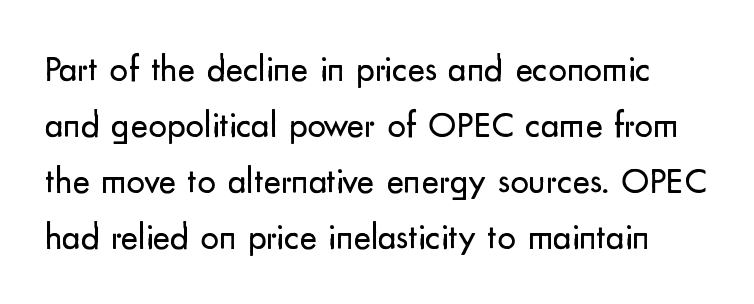
Q: Is the text bold? A: No.
Q: Is the text italic (slanted)? A: No, it is upright.
Q: Is the typeface a serif or a sans-serif typeface? A: Sans-serif.
Q: Is the text underlined? A: No.
Q: Is the spacing between letters normal or unusually wide? A: Normal.
Q: Is the spacing between lines tight, normal or loose? A: Normal.
Q: Width (condensed, normal, or wide)? A: Normal.
Q: Stroke contrast? A: Low.
Q: x-height? A: Small.
Q: Monospaced? A: No.
